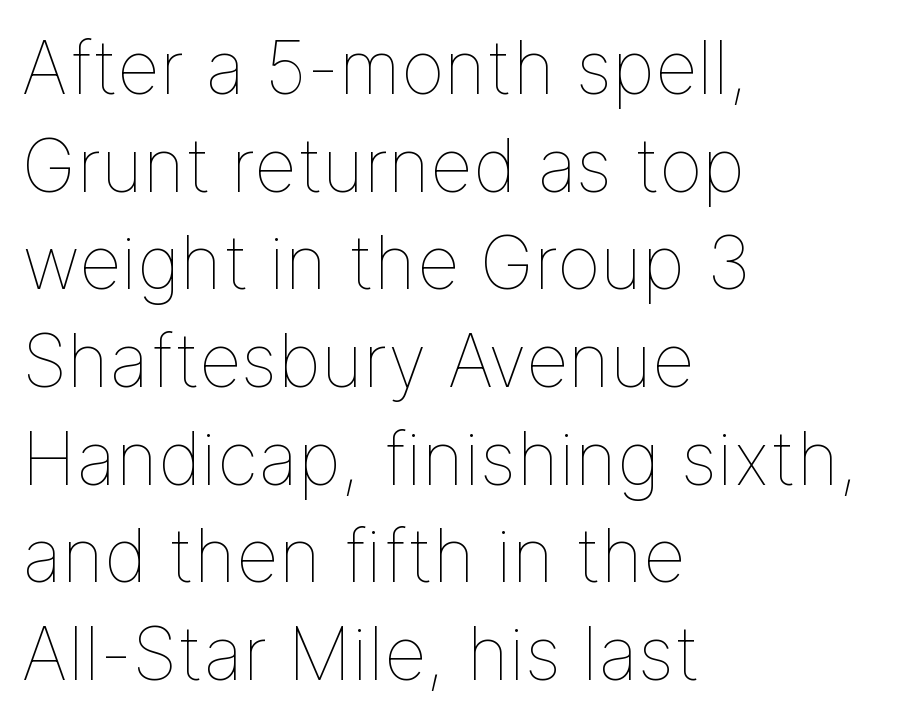
The image shows 74 px thin type, upright; set left-aligned, normal line spacing (1.32x), normal letter spacing, not underlined; low stroke contrast and a medium x-height.
